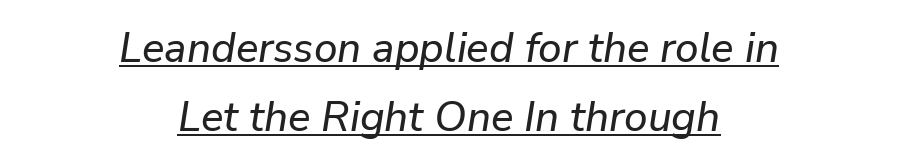
{"italic": "yes", "lean": "right", "slant_degrees": 9, "width": "normal", "stroke_contrast": "low", "x_height": "medium", "monospaced": "no", "underline": "yes", "align": "center", "line_spacing": "normal", "line_spacing_ratio": 1.64, "letter_spacing": "normal", "letter_spacing_em": 0.0, "glyph_px": 42}
